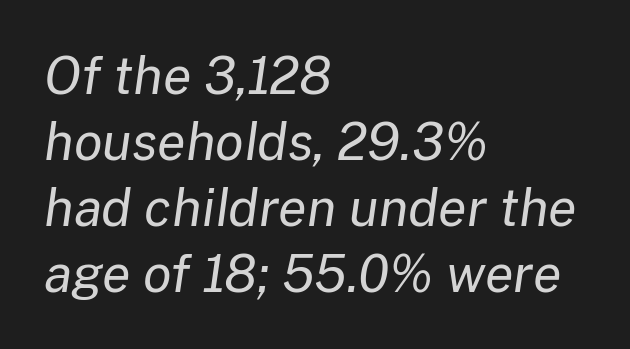
The image shows 52 px regular-weight type, italic (leaning right); set left-aligned, normal line spacing (1.27x), normal letter spacing, not underlined; low stroke contrast and a medium x-height.
